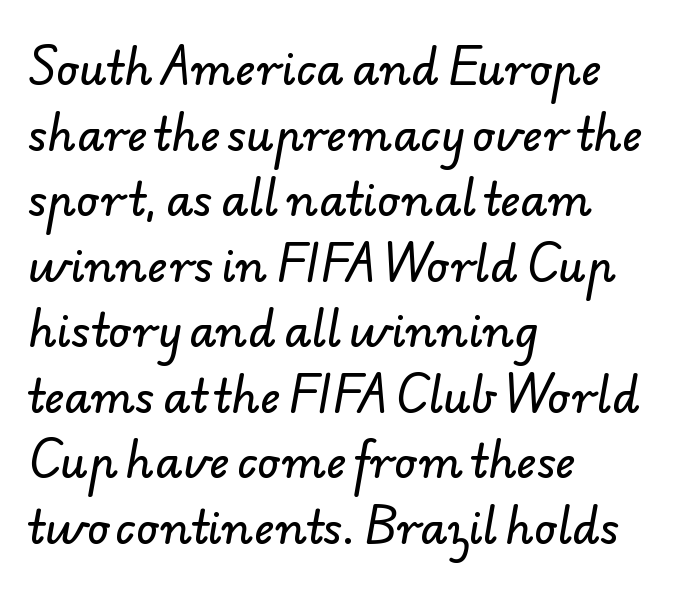
{"serif": "no", "width": "normal", "stroke_contrast": "low", "x_height": "small", "monospaced": "no", "underline": "no", "align": "left", "line_spacing": "normal", "line_spacing_ratio": 1.49, "letter_spacing": "normal", "letter_spacing_em": 0.0, "glyph_px": 44}
